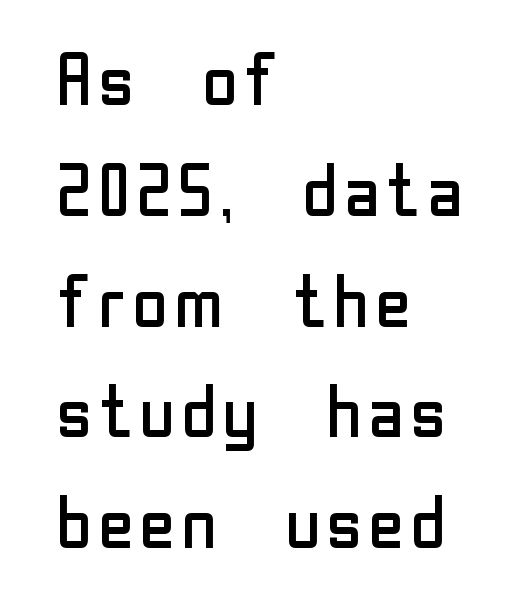
Q: Is the text bold? A: No.
Q: Is the text italic (slanted)? A: No, it is upright.
Q: Is the typeface a serif or a sans-serif typeface? A: Sans-serif.
Q: Is the text underlined? A: No.
Q: How is the paragraph aligned? A: Left-aligned.
Q: Is the spacing between letters normal or unusually wide? A: Normal.
Q: Is the spacing between lines tight, normal or loose? A: Normal.
Q: Width (condensed, normal, or wide)? A: Normal.
Q: Stroke contrast? A: Low.
Q: x-height? A: Medium.
Q: Monospaced? A: No.
